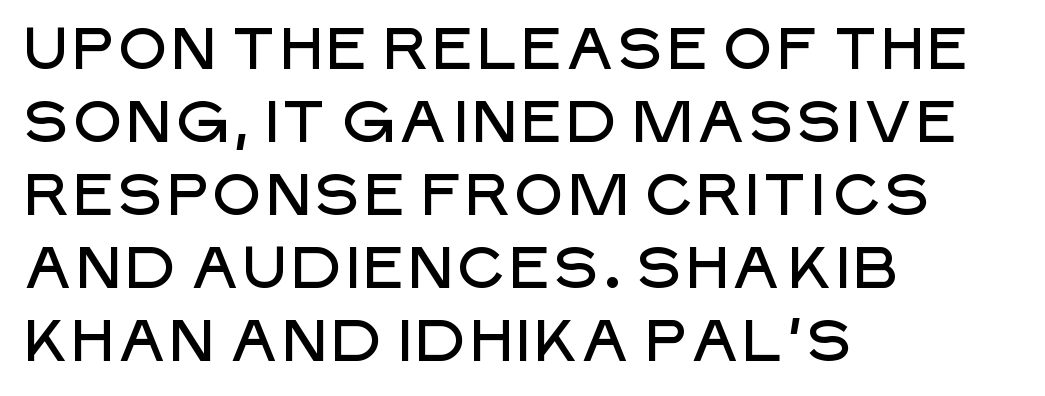
Anything drawn beneath the words? Only blank space. Horizontally, the lines are justified to the leading edge only. Whoever set this chose a conventional vertical rhythm. The rendering shows plain stroke endings on the letterforms — a sans-serif design. Is this a fixed-width face? No — the glyphs have proportional, varying widths.
